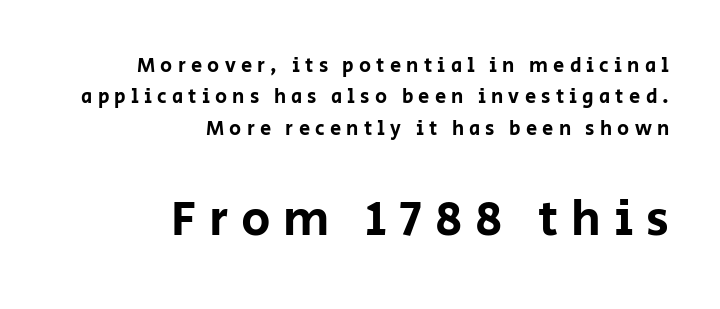
Rule under the text: the space is simply empty. This sample has the flowing, uneven cadence of proportional lettering. Compared with typical paragraphs, the rows here are spaced about the same. Does the bottom block carry the larger type? Yes, it does.
